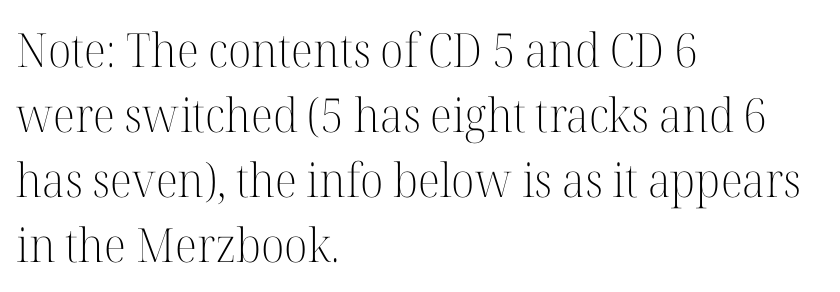
The font's upright variant was chosen for this text. Check where the strokes stop: tiny serifs finish them off. Here the designer chose a conventional face with non-uniform glyph widths. The rows are spaced the way most documents space them. Does the copy run flush right? No — it runs flush left. Weight: not bold — regular or lighter.
